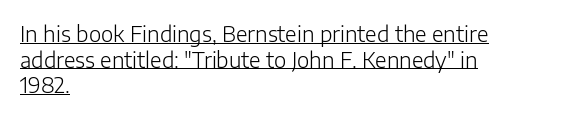
The image shows 21 px text type, upright; set left-aligned, line spacing 1.22x, normal letter spacing, underlined.
